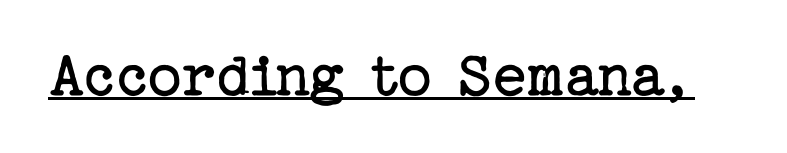
The image shows 66 px regular-weight serif type, upright; set normal letter spacing, underlined; low stroke contrast and a medium x-height.
